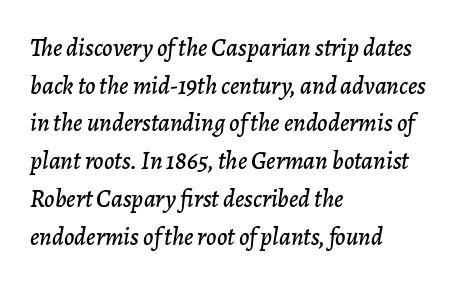
The image shows 25 px text type, italic (leaning right); set left-aligned, normal line spacing (1.51x), normal letter spacing, not underlined.
